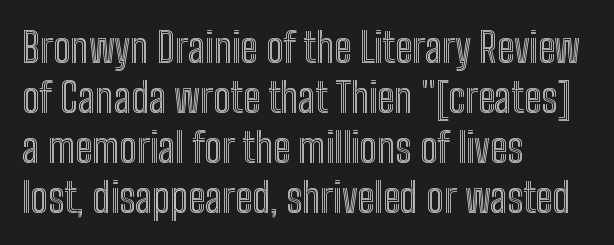
The image shows 41 px condensed type, upright; set left-aligned, line spacing 1.22x, normal letter spacing, not underlined; a medium x-height.
